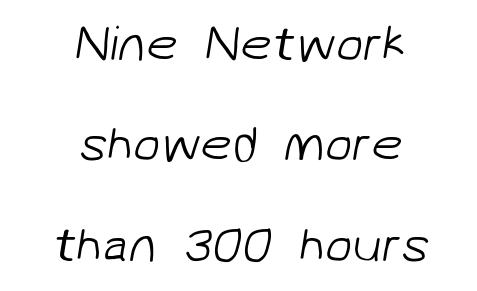
Q: Is the text bold? A: No.
Q: Is the typeface a serif or a sans-serif typeface? A: Sans-serif.
Q: Is the text underlined? A: No.
Q: How is the paragraph aligned? A: Centered.
Q: Is the spacing between letters normal or unusually wide? A: Normal.
Q: Is the spacing between lines tight, normal or loose? A: Loose.
Q: Width (condensed, normal, or wide)? A: Normal.
Q: Stroke contrast? A: Low.
Q: x-height? A: Medium.
Q: Monospaced? A: No.
